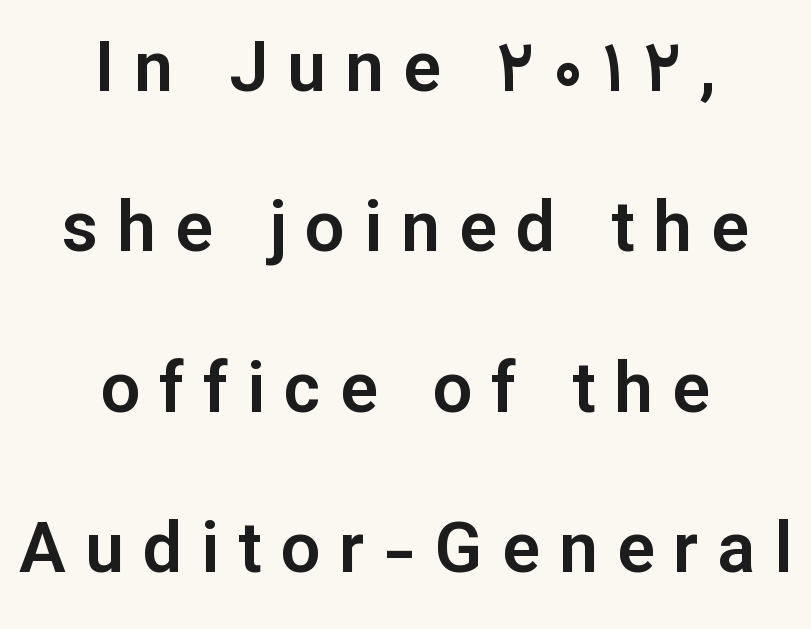
{"serif": "no", "italic": "no", "width": "normal", "stroke_contrast": "low", "x_height": "medium", "monospaced": "no", "underline": "no", "align": "center", "line_spacing": "loose", "line_spacing_ratio": 2.29, "letter_spacing": "wide", "letter_spacing_em": 0.27, "glyph_px": 70}
